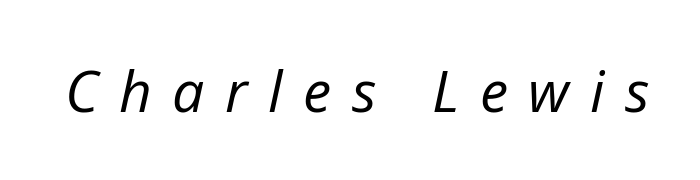
Q: Is the text bold? A: No.
Q: Is the text italic (slanted)? A: Yes, it leans right by about 12 degrees.
Q: Is the text underlined? A: No.
Q: Is the spacing between letters normal or unusually wide? A: Unusually wide.
Q: Width (condensed, normal, or wide)? A: Normal.
Q: Stroke contrast? A: Low.
Q: x-height? A: Medium.
Q: Monospaced? A: No.
